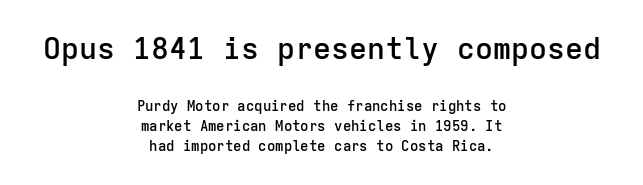
This sample has the even, mechanical cadence of fixed-width lettering. Moderately thickened strokes mark this as semibold type. Regular leading. Note: larger setting up top, smaller setting below. Standard letterfit; no display-style spreading of the glyphs. Does the lettering tilt? It doesn't — this is upright.
